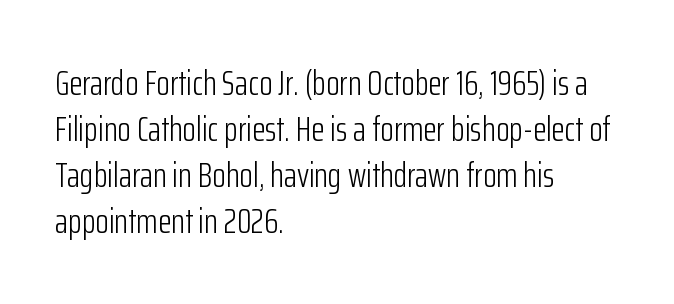
{"serif": "no", "italic": "no", "bold": "no", "weight": "light", "width": "condensed", "stroke_contrast": "low", "x_height": "medium", "monospaced": "no", "underline": "no", "align": "left", "line_spacing": "normal", "line_spacing_ratio": 1.31, "letter_spacing": "normal", "letter_spacing_em": 0.0, "glyph_px": 35}
